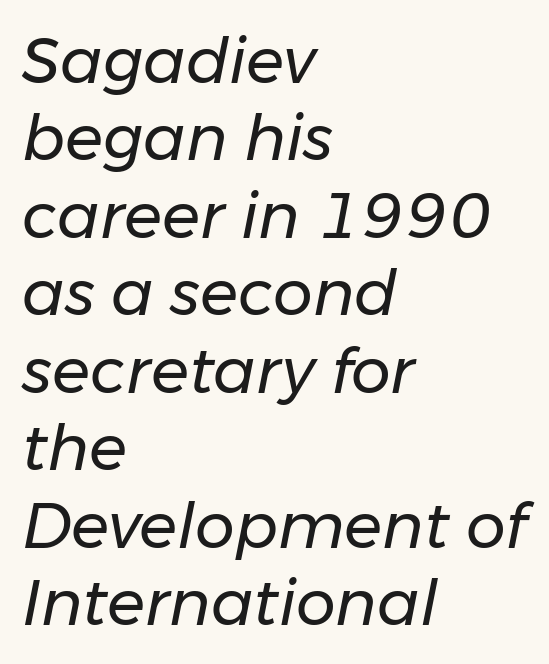
The words here are not underlined. The horizontal fit of the characters is conventional and even. Characters are canted at an angle relative to the baseline's perpendicular. Caption: face not bold, strokes unweighted.
